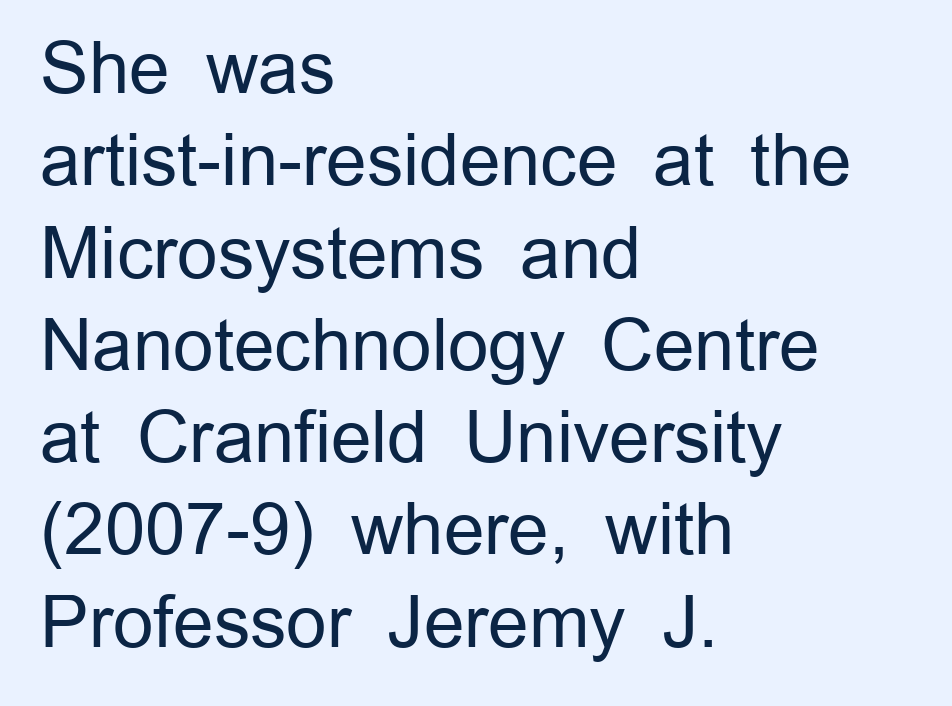
{"serif": "no", "italic": "no", "bold": "no", "weight": "regular", "width": "normal", "stroke_contrast": "low", "x_height": "medium", "monospaced": "no", "underline": "no", "align": "left", "line_spacing": "normal", "line_spacing_ratio": 1.3, "letter_spacing": "normal", "letter_spacing_em": 0.0, "glyph_px": 71}
